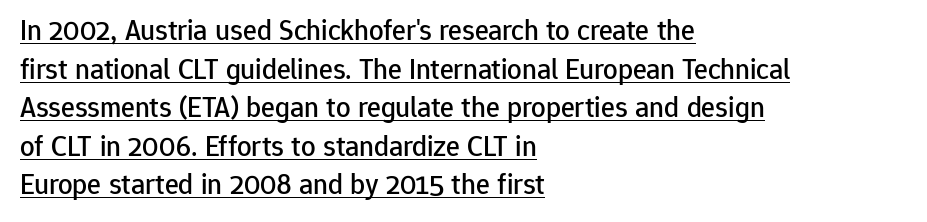
The image shows 29 px sans-serif type, upright; set left-aligned, normal line spacing (1.33x), normal letter spacing, underlined; low stroke contrast and a medium x-height.
